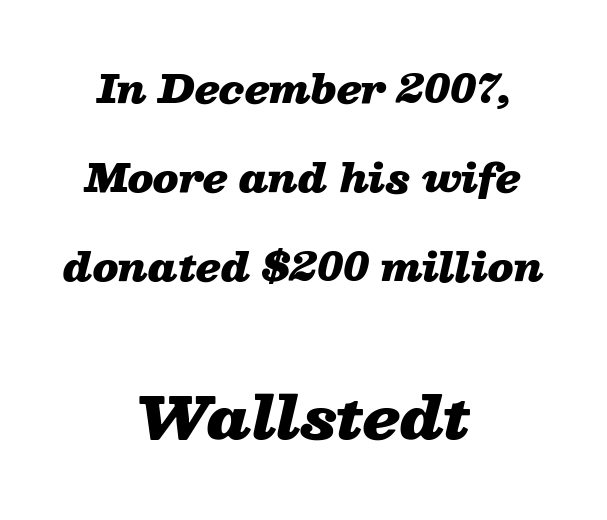
The image shows 57 px heavy, wide type, italic (leaning right); set centered, loose line spacing (2.34x), normal letter spacing, not underlined; the second (bottom) block is 1.5x larger; low stroke contrast and a medium x-height.
